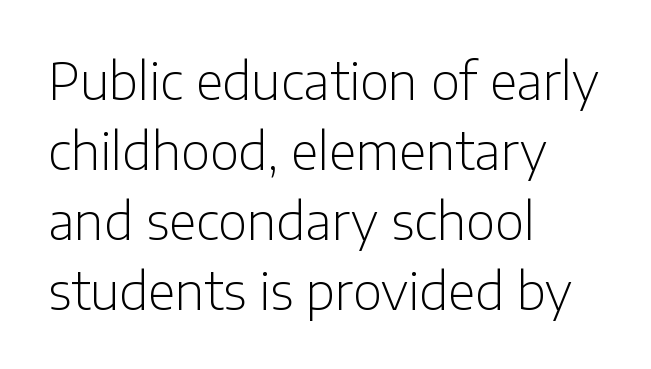
The image shows 50 px light sans-serif type, upright; set left-aligned, normal line spacing (1.4x), normal letter spacing, not underlined; low stroke contrast and a medium x-height.
